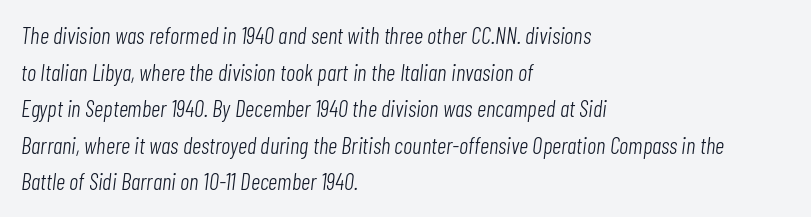
Q: Is the text bold? A: No.
Q: Is the text italic (slanted)? A: Yes, it leans right by about 7 degrees.
Q: Is the text underlined? A: No.
Q: How is the paragraph aligned? A: Left-aligned.
Q: Is the spacing between letters normal or unusually wide? A: Normal.
Q: Is the spacing between lines tight, normal or loose? A: Normal.
